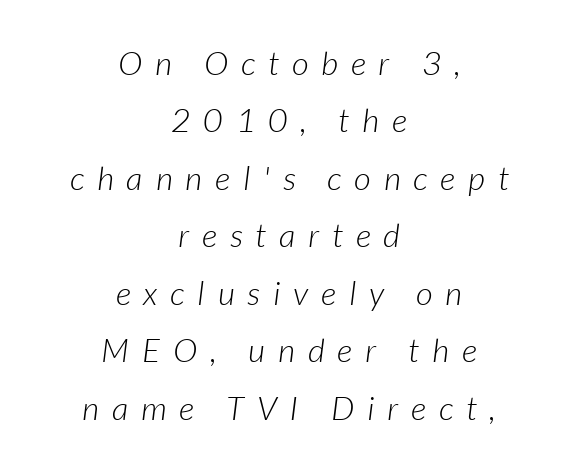
{"serif": "no", "bold": "no", "weight": "light", "width": "normal", "stroke_contrast": "low", "x_height": "medium", "monospaced": "no", "underline": "no", "align": "center", "line_spacing_ratio": 1.74, "letter_spacing": "wide", "letter_spacing_em": 0.39, "glyph_px": 33}
